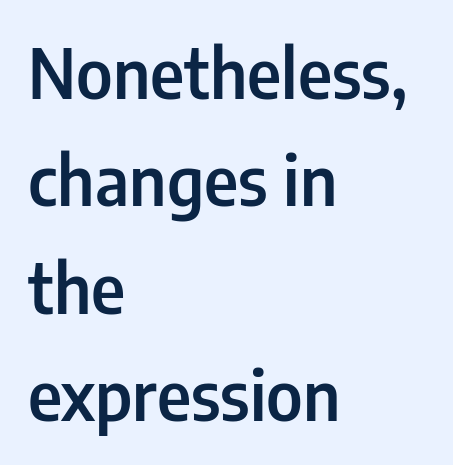
The image shows 68 px semibold, condensed sans-serif type, upright; set left-aligned, normal line spacing (1.58x), normal letter spacing, not underlined; low stroke contrast and a medium x-height.
